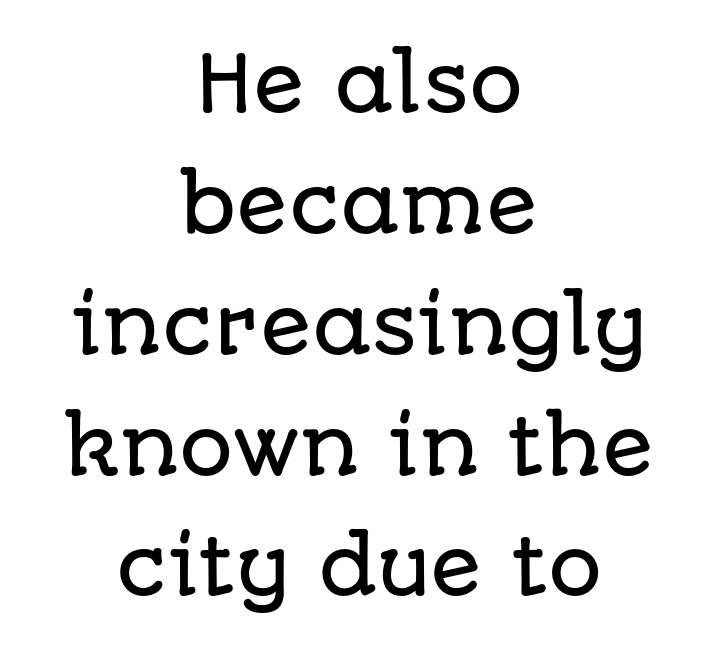
The image shows 76 px sans-serif type, upright; set centered, normal line spacing (1.59x), normal letter spacing, not underlined; low stroke contrast and a large x-height.
